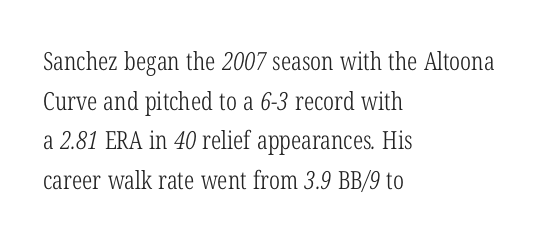
{"bold": "no", "underline": "no", "align": "left", "line_spacing": "normal", "line_spacing_ratio": 1.59, "letter_spacing": "normal", "letter_spacing_em": 0.0, "glyph_px": 25}
